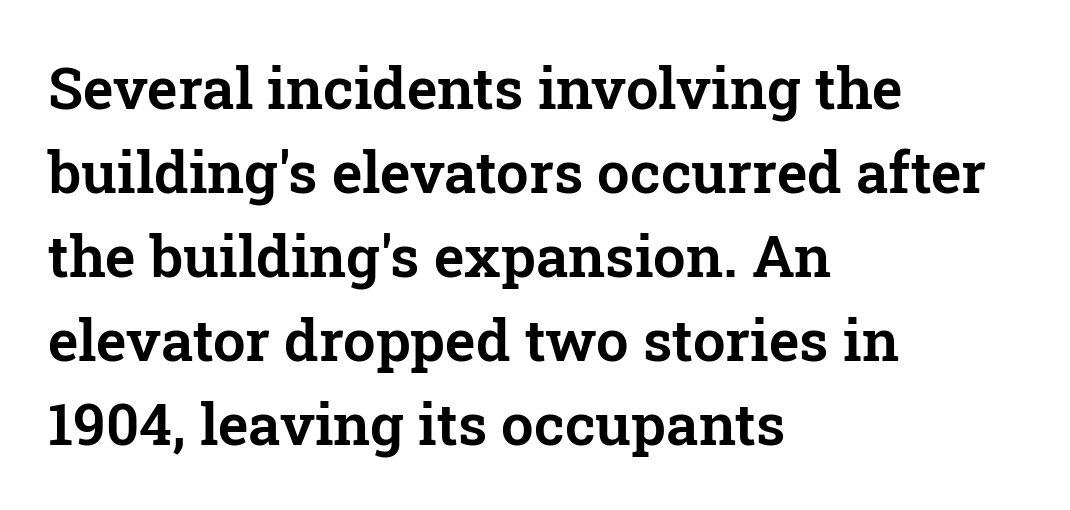
Tracking here is standard; glyphs follow each other at the usual distance. The rendering uses natural spacing where letterforms have individual widths. Lines of text with bare space underneath. The specimen reads as upright at a glance. Each line starts at the same left margin while the right side varies. You can tell from the footed stems that serif type was used.
